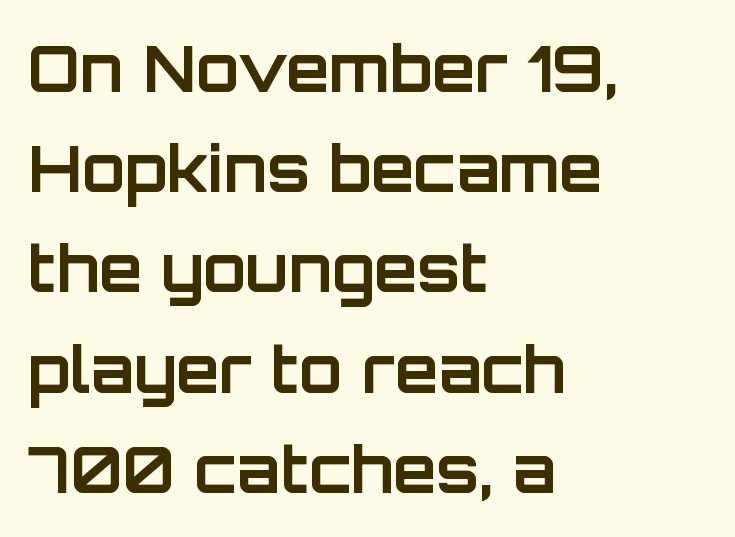
Q: Is the text bold? A: Yes.
Q: Is the text italic (slanted)? A: No, it is upright.
Q: Is the typeface a serif or a sans-serif typeface? A: Sans-serif.
Q: Is the text underlined? A: No.
Q: How is the paragraph aligned? A: Left-aligned.
Q: Is the spacing between letters normal or unusually wide? A: Normal.
Q: Is the spacing between lines tight, normal or loose? A: Normal.
Q: Width (condensed, normal, or wide)? A: Normal.
Q: Stroke contrast? A: Low.
Q: x-height? A: Large.
Q: Monospaced? A: No.
